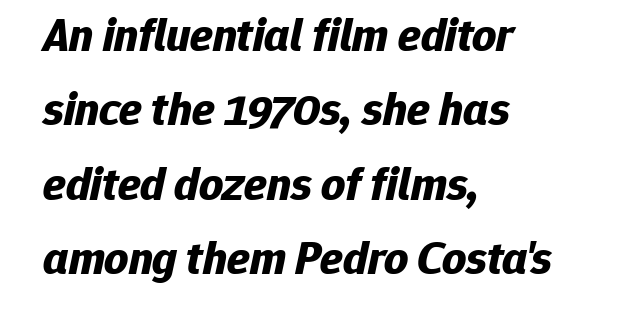
Slant detected: the letters are inclined. Looks like regular typesetting: each glyph gets only the width it needs. In terms of weight, the rendering is a true, heavy bold. How would I describe the line gaps? Plain and ordinary.
